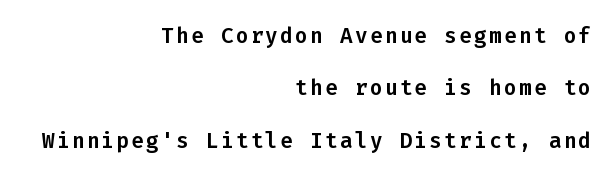
Decoration check: the copy has no underline. The passage is arranged like a letterhead date or caption credit — flush right. If you drew a line through each stem, it would be perfectly vertical. Line spacing here is loose.
